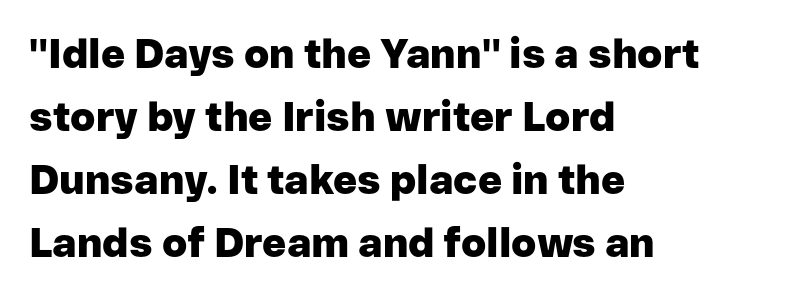
{"serif": "no", "italic": "no", "bold": "yes", "weight": "heavy", "width": "normal", "stroke_contrast": "low", "x_height": "medium", "monospaced": "no", "underline": "no", "align": "left", "line_spacing": "normal", "line_spacing_ratio": 1.54, "letter_spacing": "normal", "letter_spacing_em": 0.0, "glyph_px": 41}
